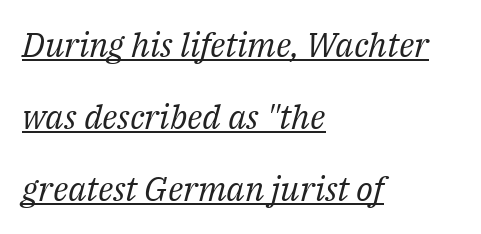
{"serif": "yes", "italic": "yes", "lean": "right", "slant_degrees": 14, "bold": "no", "weight": "regular", "width": "normal", "stroke_contrast": "medium", "x_height": "medium", "monospaced": "no", "underline": "yes", "align": "left", "line_spacing": "loose", "line_spacing_ratio": 2.12, "letter_spacing": "normal", "letter_spacing_em": 0.0, "glyph_px": 34}
